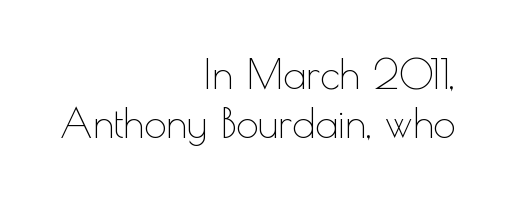
Decoration check: the copy has no underline. I'd call this a sans setting — the letters go barefoot. Stems here are at most as thick as an everyday book face. Looks like regular typesetting: each glyph gets only the width it needs. Rendered with straight, roman letterforms. Default kerning and tracking; the words read as compact shapes.
